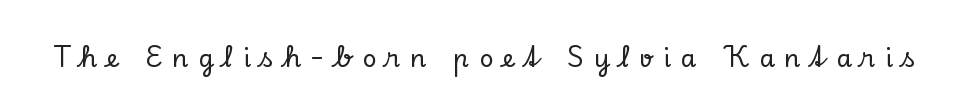
Q: Is the text italic (slanted)? A: No, it is upright.
Q: Is the text underlined? A: No.
Q: Is the spacing between letters normal or unusually wide? A: Unusually wide.
